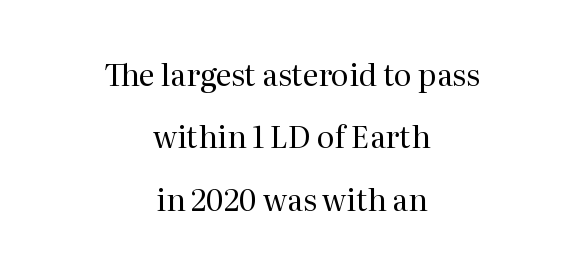
{"serif": "yes", "italic": "no", "bold": "no", "weight": "regular", "width": "normal", "stroke_contrast": "medium", "x_height": "medium", "monospaced": "no", "underline": "no", "align": "center", "line_spacing": "loose", "line_spacing_ratio": 2.08, "letter_spacing": "normal", "letter_spacing_em": 0.0, "glyph_px": 30}
